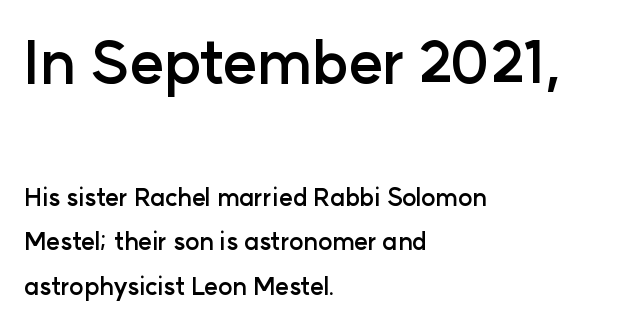
Q: Is the text bold? A: Yes.
Q: Is the text italic (slanted)? A: No, it is upright.
Q: Is the typeface a serif or a sans-serif typeface? A: Sans-serif.
Q: Is the text underlined? A: No.
Q: How is the paragraph aligned? A: Left-aligned.
Q: Is the spacing between letters normal or unusually wide? A: Normal.
Q: Which block of text is set in a larger size, the first (top) or the second (bottom)? A: The first (top) one.
Q: Width (condensed, normal, or wide)? A: Normal.
Q: Stroke contrast? A: Low.
Q: x-height? A: Medium.
Q: Monospaced? A: No.
